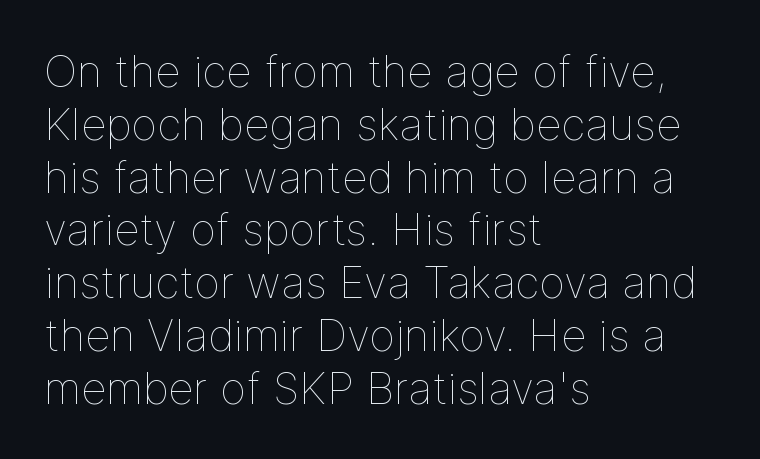
The image shows 44 px thin type, upright; set left-aligned, line spacing 1.2x, normal letter spacing, not underlined; low stroke contrast and a medium x-height.
